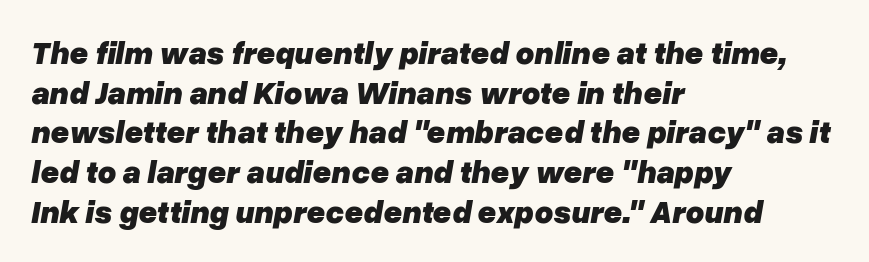
Rendered with sloped, italic letterforms. Tracking value appears to be zero — textbook default spacing. Spacing verdict: proportional, widths tailored to each character. Each row of text sits above clean, open space. The font is running at its bold setting. These lines are set flush left with a ragged right edge.
